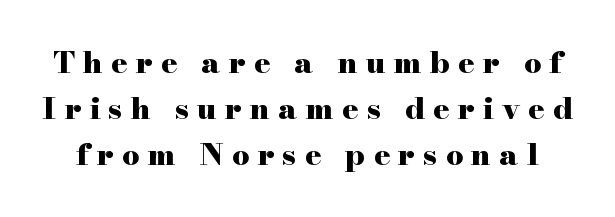
{"serif": "yes", "italic": "no", "bold": "yes", "weight": "heavy", "width": "wide", "stroke_contrast": "high", "x_height": "small", "monospaced": "no", "underline": "no", "line_spacing": "normal", "line_spacing_ratio": 1.54, "letter_spacing": "wide", "letter_spacing_em": 0.28, "glyph_px": 30}
